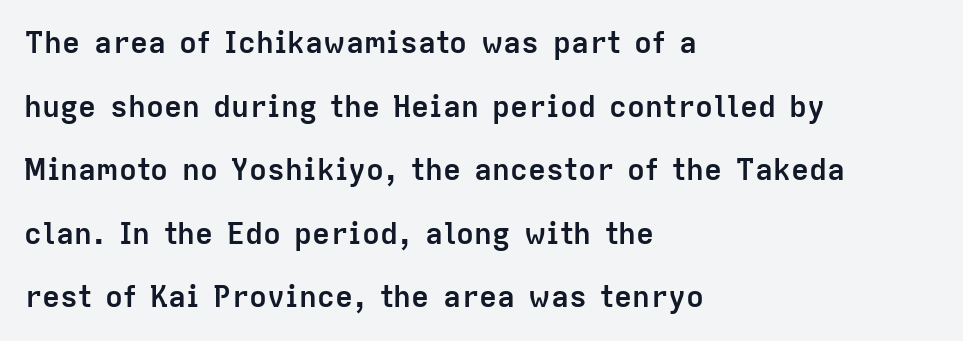
Grotesque or geometric, the face here clearly has no serifs. Type without underlining. Does extra space separate the letters? No, they use regular spacing. Do the letters lean? They stand straight. Summary of weight: heavy, a full bold.
